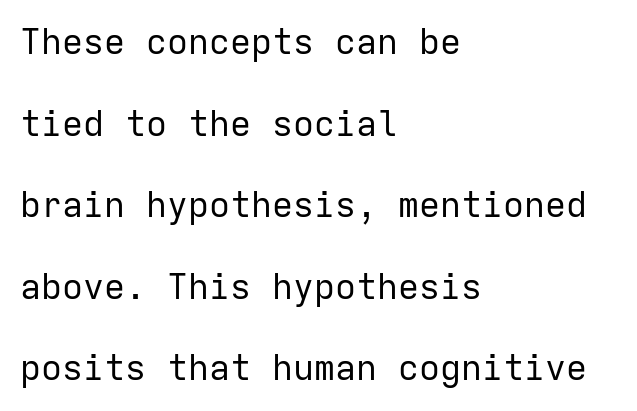
Q: Is the text bold? A: No.
Q: Is the text italic (slanted)? A: No, it is upright.
Q: Is the typeface a serif or a sans-serif typeface? A: Sans-serif.
Q: Is the text underlined? A: No.
Q: How is the paragraph aligned? A: Left-aligned.
Q: Is the spacing between letters normal or unusually wide? A: Normal.
Q: Is the spacing between lines tight, normal or loose? A: Loose.
Q: Width (condensed, normal, or wide)? A: Normal.
Q: Stroke contrast? A: Low.
Q: x-height? A: Medium.
Q: Monospaced? A: Yes.
